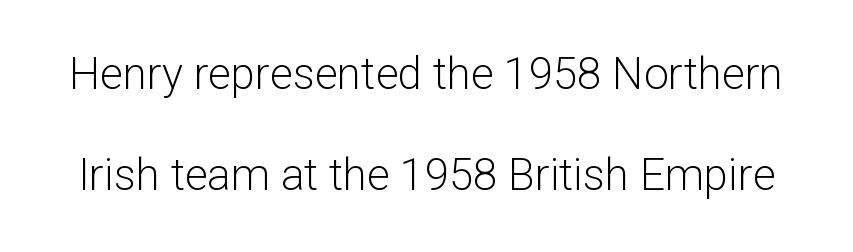
{"serif": "no", "italic": "no", "bold": "no", "weight": "light", "width": "normal", "stroke_contrast": "low", "x_height": "medium", "monospaced": "no", "underline": "no", "line_spacing": "loose", "line_spacing_ratio": 2.3, "letter_spacing": "normal", "letter_spacing_em": 0.0, "glyph_px": 44}
